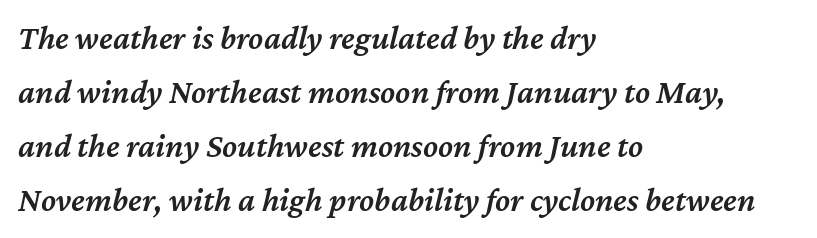
Q: Is the text bold? A: Semi-bold.
Q: Is the text italic (slanted)? A: Yes, it leans right by about 12 degrees.
Q: Is the text underlined? A: No.
Q: How is the paragraph aligned? A: Left-aligned.
Q: Is the spacing between letters normal or unusually wide? A: Normal.
Q: Is the spacing between lines tight, normal or loose? A: Normal.
Q: Width (condensed, normal, or wide)? A: Normal.
Q: Stroke contrast? A: Medium.
Q: x-height? A: Medium.
Q: Monospaced? A: No.
